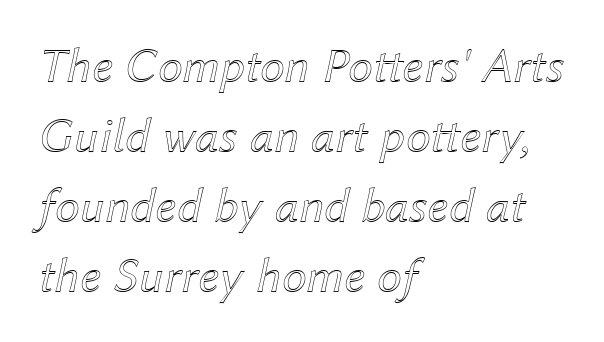
Baseline-to-baseline distance is the conventional proportion of letter height. A classic flush-left, rag-right setting is used for this passage. The letterforms sit shoulder to shoulder at normal distance. Looks like regular typesetting: each glyph gets only the width it needs. The text carries the slant typical of an italic or oblique font.
